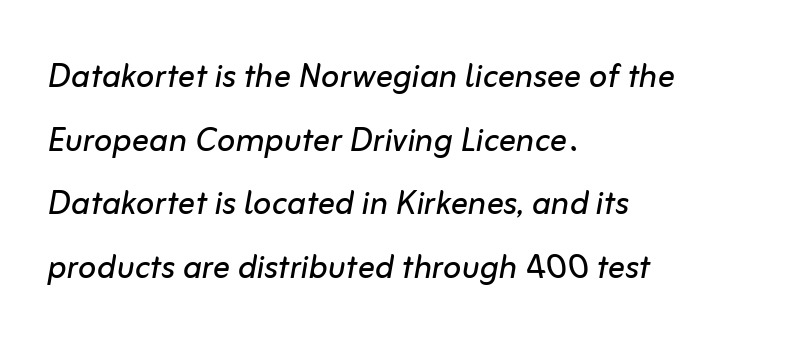
Vertically, the passage feels balanced, rows spaced as you'd expect. Think standard paragraph weight, or any step lighter than that. Is the type slanted? Yes — the strokes lean at a clear angle. Any mark beneath the type? The region is blank. One-word summary of the alignment: left.
